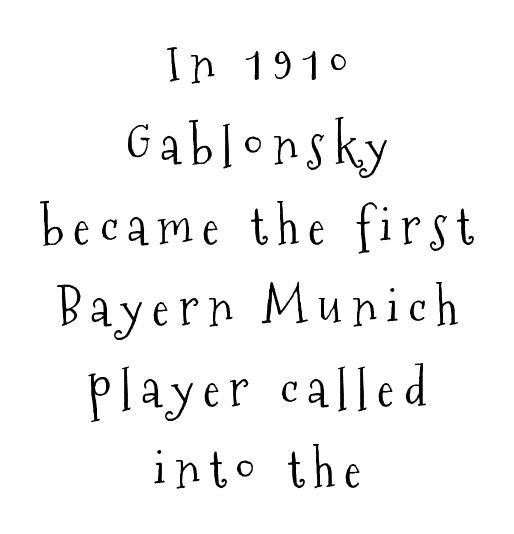
Q: Is the text bold? A: No.
Q: Is the text italic (slanted)? A: No, it is upright.
Q: Is the typeface a serif or a sans-serif typeface? A: Serif.
Q: Is the text underlined? A: No.
Q: How is the paragraph aligned? A: Centered.
Q: Is the spacing between lines tight, normal or loose? A: Normal.
Q: Width (condensed, normal, or wide)? A: Condensed.
Q: Stroke contrast? A: Medium.
Q: x-height? A: Medium.
Q: Monospaced? A: No.
